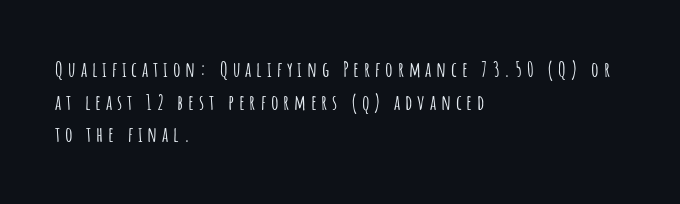
The image shows 21 px text type, upright; set left-aligned, normal line spacing (1.55x), unusually wide letter spacing (+0.23 em), not underlined.
